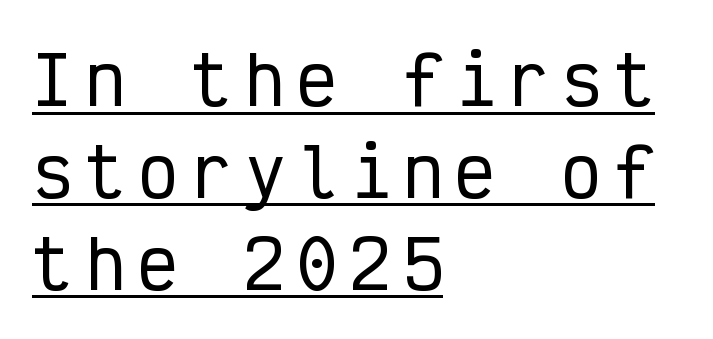
{"serif": "no", "italic": "no", "width": "condensed", "stroke_contrast": "low", "x_height": "medium", "monospaced": "yes", "underline": "yes", "align": "left", "line_spacing": "normal", "line_spacing_ratio": 1.37, "glyph_px": 67}
